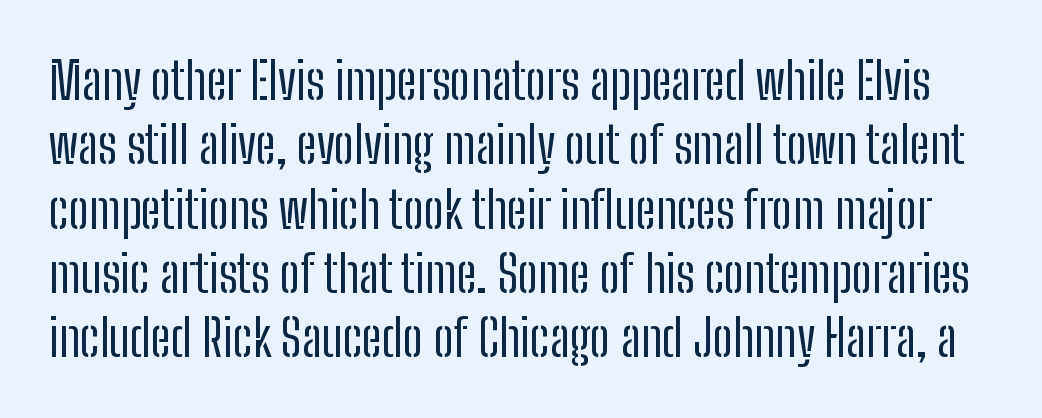
The strokes are not fattened; the text isn't bold. The font family rendered here belongs to the sans-serif group. Plain, unruled lines of type. The line-height multiplier appears to be the usual default.
